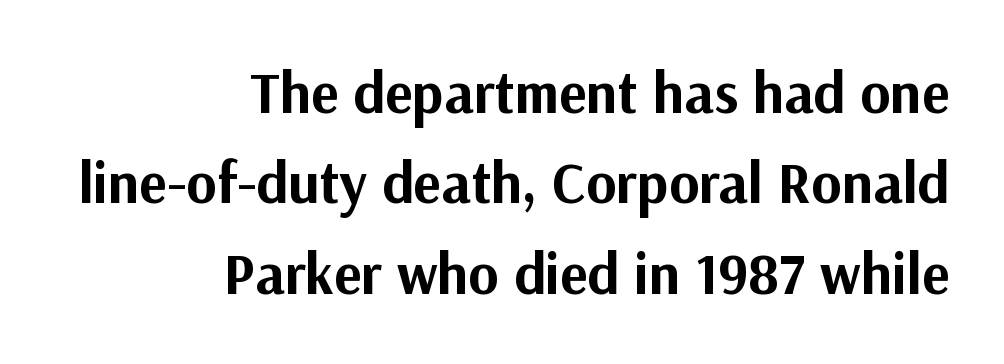
{"serif": "no", "italic": "no", "bold": "yes", "weight": "bold", "width": "normal", "stroke_contrast": "medium", "x_height": "medium", "monospaced": "no", "underline": "no", "align": "right", "line_spacing": "normal", "line_spacing_ratio": 1.56, "letter_spacing": "normal", "letter_spacing_em": 0.0, "glyph_px": 58}
